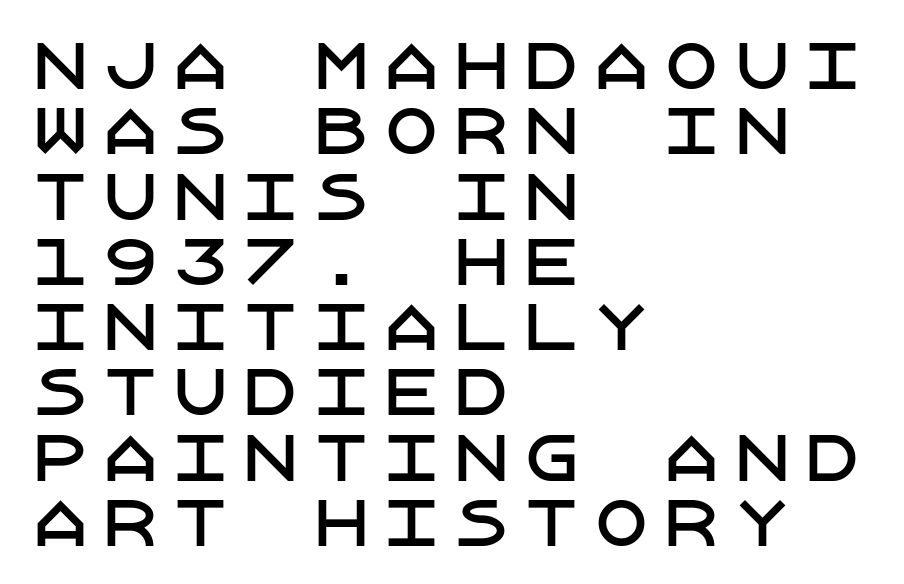
The image shows 61 px sans-serif type, upright; set left-aligned, tight line spacing (1.07x), not underlined; low stroke contrast and a large x-height.
